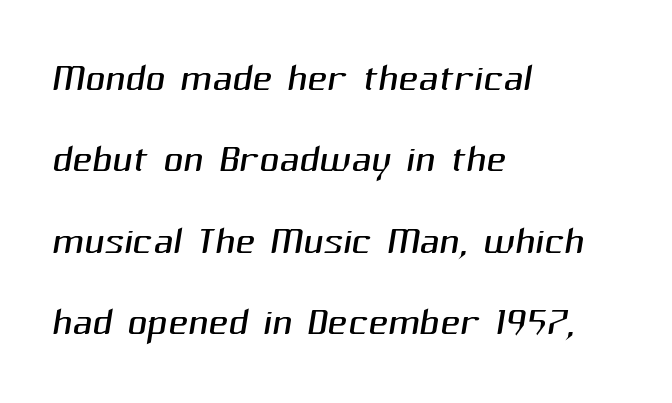
{"serif": "no", "bold": "no", "weight": "light", "width": "normal", "stroke_contrast": "medium", "x_height": "medium", "monospaced": "no", "underline": "no", "align": "left", "line_spacing": "normal", "line_spacing_ratio": 1.48, "letter_spacing": "normal", "letter_spacing_em": 0.0, "glyph_px": 55}
